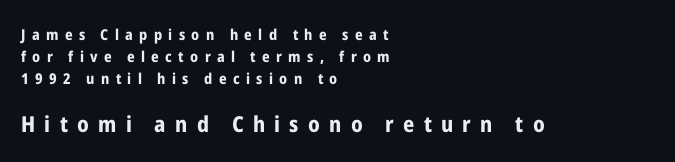
Q: Is the text bold? A: Yes.
Q: Is the text italic (slanted)? A: No, it is upright.
Q: Is the text underlined? A: No.
Q: How is the paragraph aligned? A: Left-aligned.
Q: Is the spacing between letters normal or unusually wide? A: Unusually wide.
Q: Is the spacing between lines tight, normal or loose? A: Normal.
Q: Which block of text is set in a larger size, the first (top) or the second (bottom)? A: The second (bottom) one.
